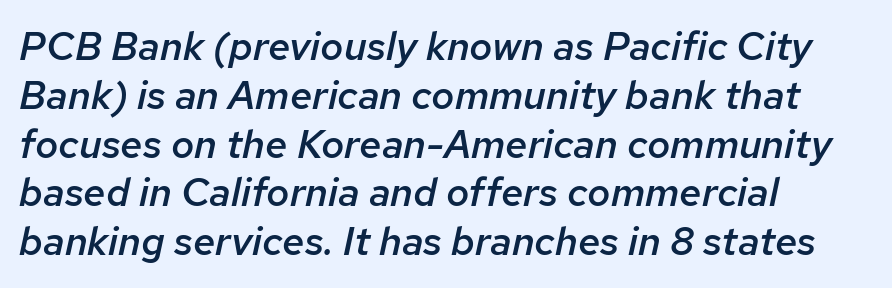
Q: Is the text bold? A: Semi-bold.
Q: Is the text italic (slanted)? A: Yes, it leans right by about 12 degrees.
Q: Is the text underlined? A: No.
Q: How is the paragraph aligned? A: Left-aligned.
Q: Is the spacing between letters normal or unusually wide? A: Normal.
Q: Width (condensed, normal, or wide)? A: Normal.
Q: Stroke contrast? A: Low.
Q: x-height? A: Medium.
Q: Monospaced? A: No.
